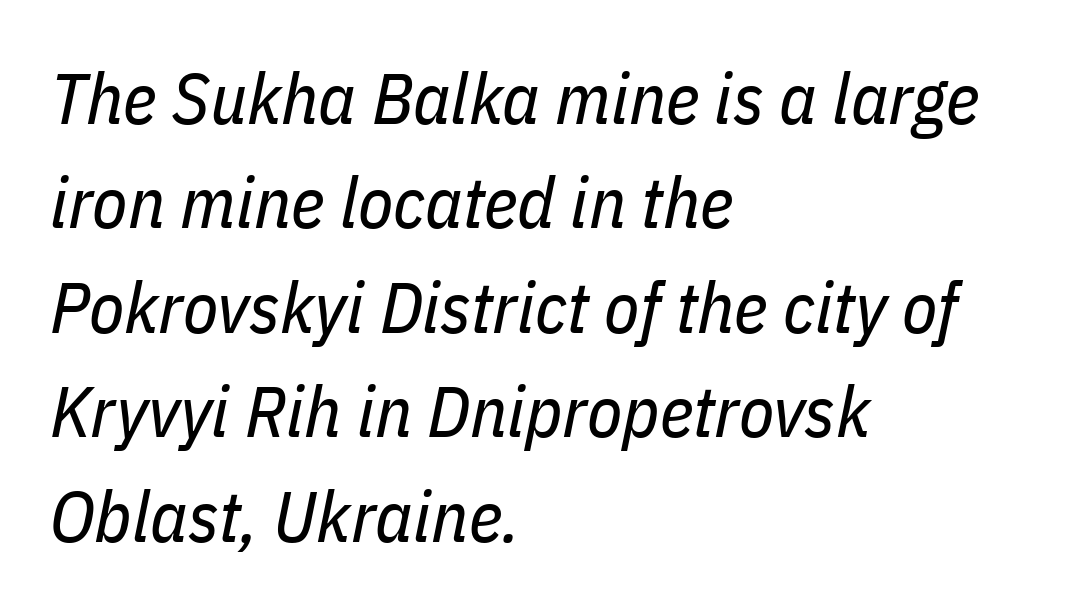
The image shows 72 px regular-weight, condensed type, italic (leaning right); set left-aligned, normal line spacing (1.45x), normal letter spacing, not underlined; low stroke contrast and a medium x-height.
